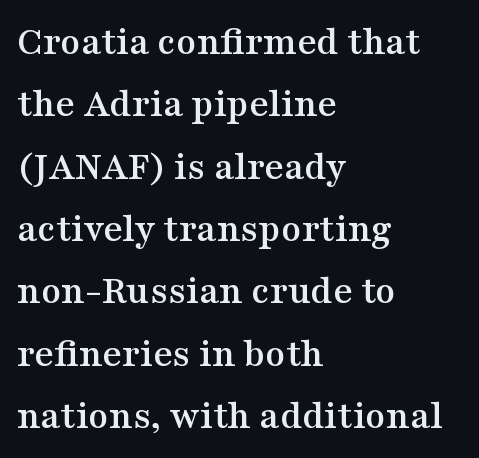
The image shows 41 px wide serif type, upright; set left-aligned, normal line spacing (1.52x), normal letter spacing, not underlined; medium stroke contrast and a medium x-height.
